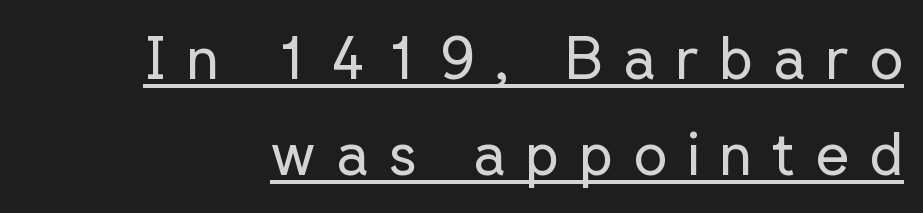
The image shows 59 px regular-weight sans-serif type, upright; set normal line spacing (1.63x), unusually wide letter spacing (+0.33 em), underlined; low stroke contrast and a medium x-height.
